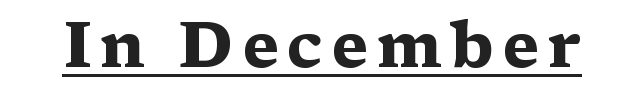
The image shows 64 px heavy, wide serif type, upright; set underlined; medium stroke contrast and a medium x-height.
